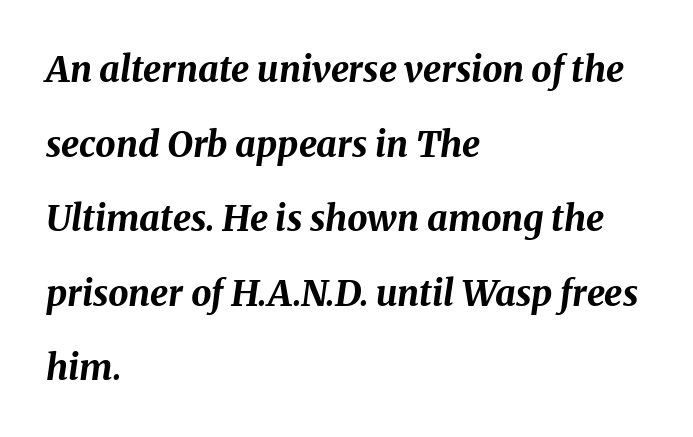
The image shows 36 px bold type, italic (leaning right); set left-aligned, loose line spacing (2.07x), normal letter spacing, not underlined; medium stroke contrast and a medium x-height.
